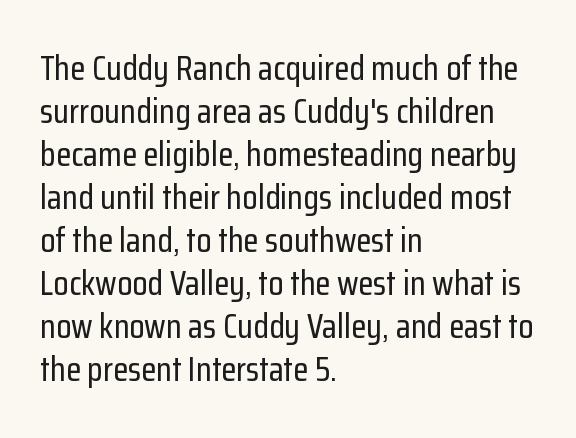
Casual observation: everything's shoved over to the left. The strip under each line holds only bare page. Stroke terminals: plain, sans-serif. Vertical strokes here are truly vertical.
